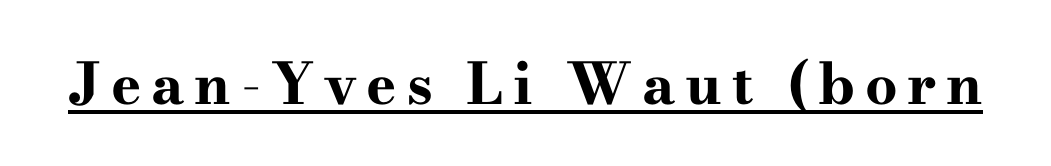
The image shows 57 px bold, wide serif type, upright; set underlined; high stroke contrast and a small x-height.
